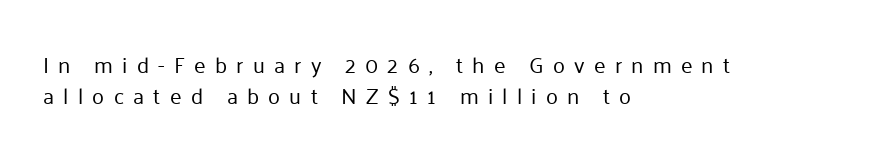
The passage shown is not bold in any degree. Each line starts at the same left margin while the right side varies. The tracking reads as deliberately expanded to a designer's eye. Every character sits straight up, as roman type does. This sample keeps an unexceptional amount of space between lines.
